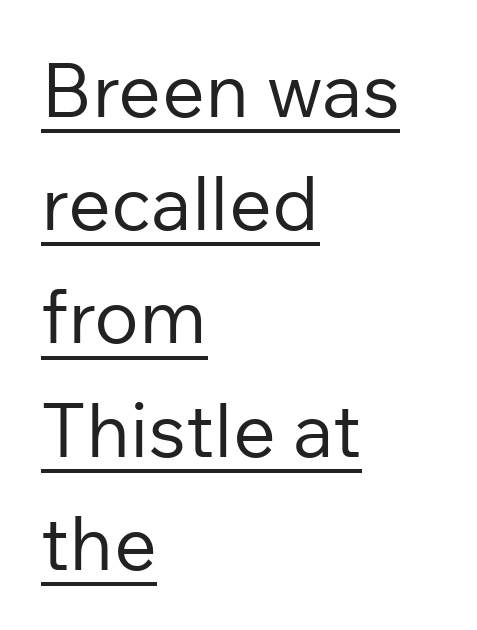
Each word holds together tightly as a unit, with standard inter-letter gaps. A typesetter would label this face a sans. The strokes carry an ordinary text weight at most. Honestly, the row spacing looks completely unremarkable. The paragraph has a hard left edge and a soft right edge.
